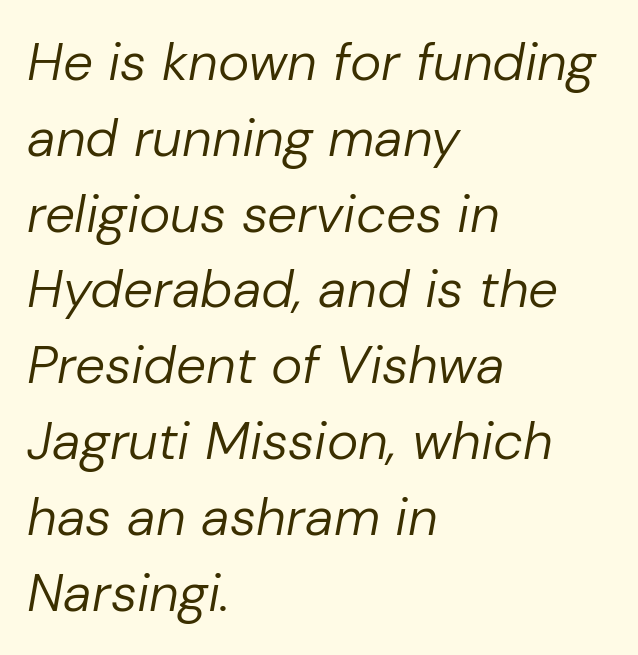
The passage shown is typed in a proportional face where columns would drift. Tall strokes in this sample are angled rather than plumb. Normally led — the rows are evenly, conventionally spaced. Glance below the letters and you will spot only blank space. The weight tops out at a normal text grade. Inter-character spacing is left at the font's built-in metrics.
